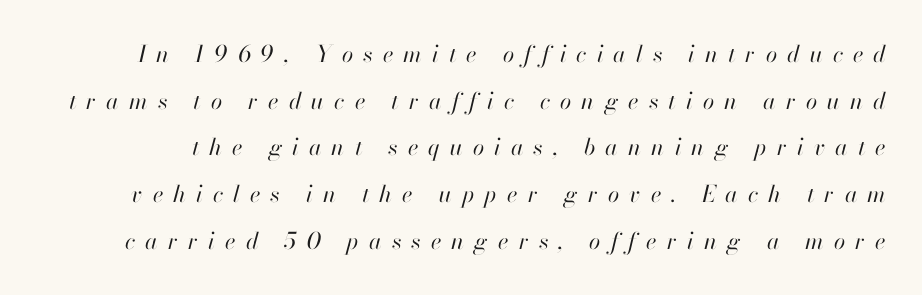
{"italic": "yes", "lean": "right", "slant_degrees": 13, "bold": "no", "underline": "no", "line_spacing": "loose", "line_spacing_ratio": 2.03, "letter_spacing": "wide", "letter_spacing_em": 0.44, "glyph_px": 23}
